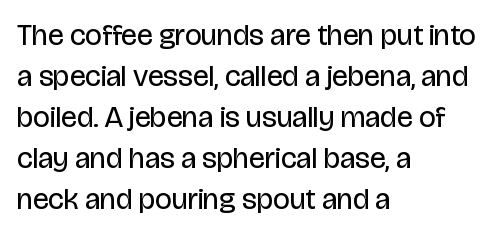
This block has exactly the height ordinary leading produces. The type is set solid horizontally, with unmodified tracking. Classification — sans serif. The lines in this sample share a left origin and differ only in where they stop. Note the varied advance widths — an 'i' is clearly narrower than an 'm'.
